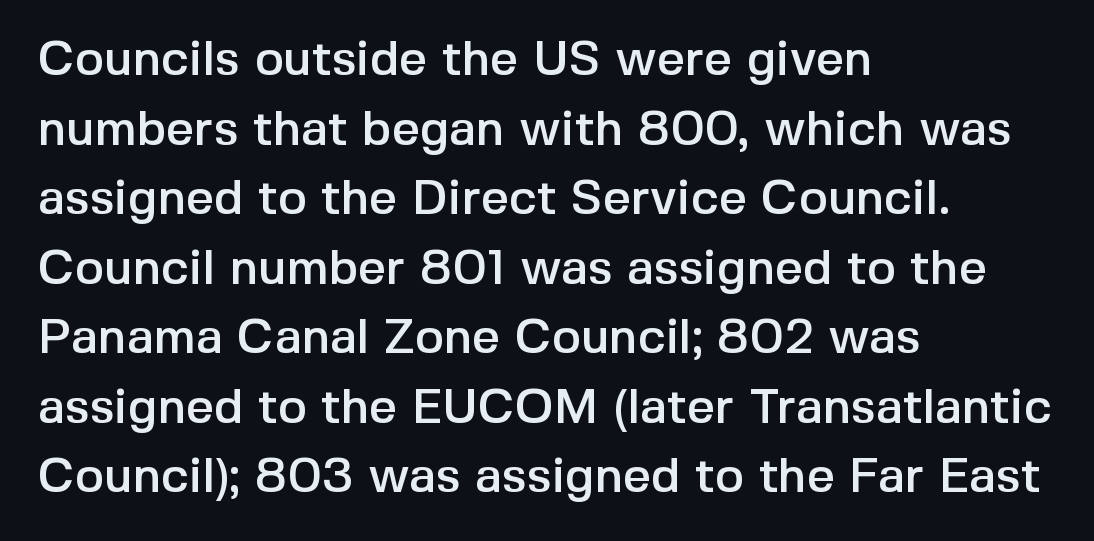
The image shows 49 px sans-serif type, upright; set left-aligned, normal line spacing (1.42x), normal letter spacing, not underlined; a medium x-height.
